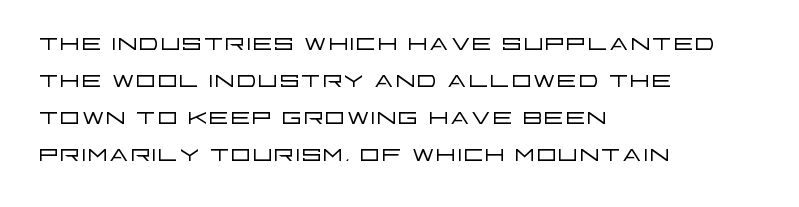
The letters advance in unequal steps, a hallmark of proportional type. The strokes carry an ordinary text weight at most. This sample uses plain, unmodified letter spacing. Serif or sans? Sans — the stroke terminals are bare.
